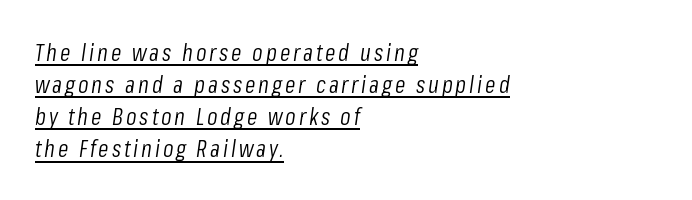
The image shows 24 px text type, italic (leaning right); set left-aligned, normal line spacing (1.34x), underlined.
